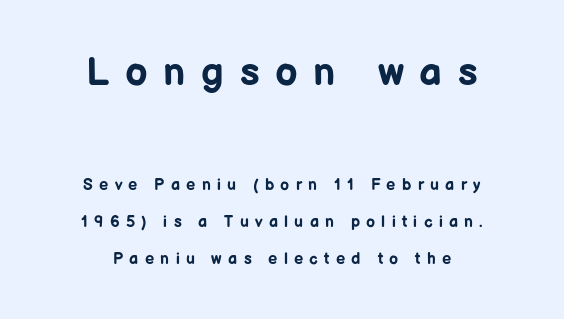
Q: Is the text bold? A: Yes.
Q: Is the text italic (slanted)? A: No, it is upright.
Q: Is the typeface a serif or a sans-serif typeface? A: Sans-serif.
Q: Is the text underlined? A: No.
Q: How is the paragraph aligned? A: Centered.
Q: Is the spacing between letters normal or unusually wide? A: Unusually wide.
Q: Is the spacing between lines tight, normal or loose? A: Loose.
Q: Which block of text is set in a larger size, the first (top) or the second (bottom)? A: The first (top) one.
Q: Width (condensed, normal, or wide)? A: Normal.
Q: Stroke contrast? A: Low.
Q: x-height? A: Medium.
Q: Monospaced? A: No.
